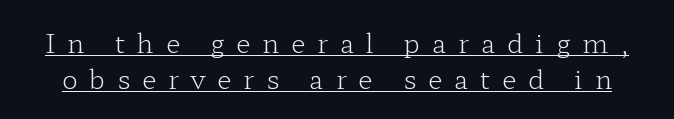
Q: Is the text bold? A: No.
Q: Is the text italic (slanted)? A: No, it is upright.
Q: Is the text underlined? A: Yes.
Q: Is the spacing between letters normal or unusually wide? A: Unusually wide.
Q: Is the spacing between lines tight, normal or loose? A: Normal.
